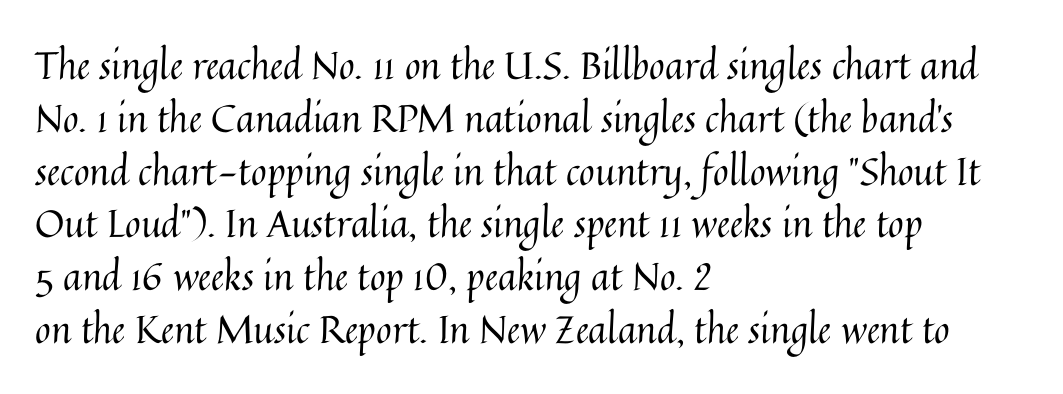
Horizontal alignment here is leftward, the default for most running prose. Bold? No — there's no thickening of the strokes. The line texture is even and compact thanks to regular tracking. The passage shown is typed in a proportional face where columns would drift. Line spacing here is normal.
